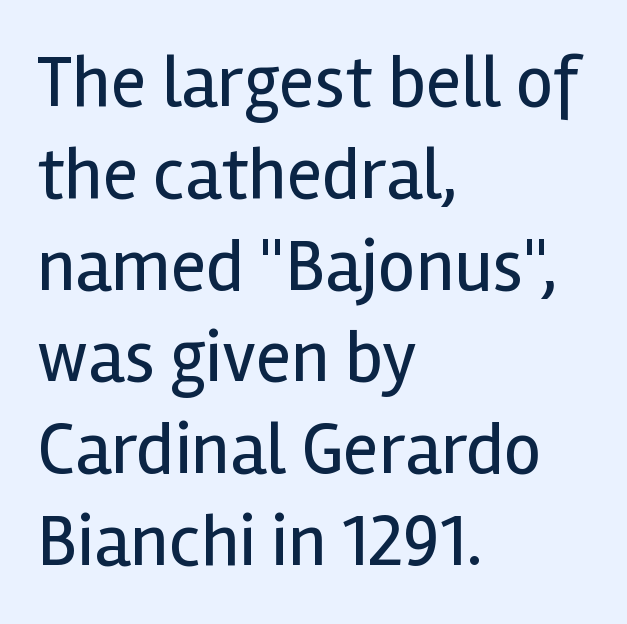
Q: Is the text bold? A: No.
Q: Is the text italic (slanted)? A: No, it is upright.
Q: Is the typeface a serif or a sans-serif typeface? A: Sans-serif.
Q: Is the text underlined? A: No.
Q: How is the paragraph aligned? A: Left-aligned.
Q: Is the spacing between letters normal or unusually wide? A: Normal.
Q: Width (condensed, normal, or wide)? A: Normal.
Q: x-height? A: Medium.
Q: Monospaced? A: No.
